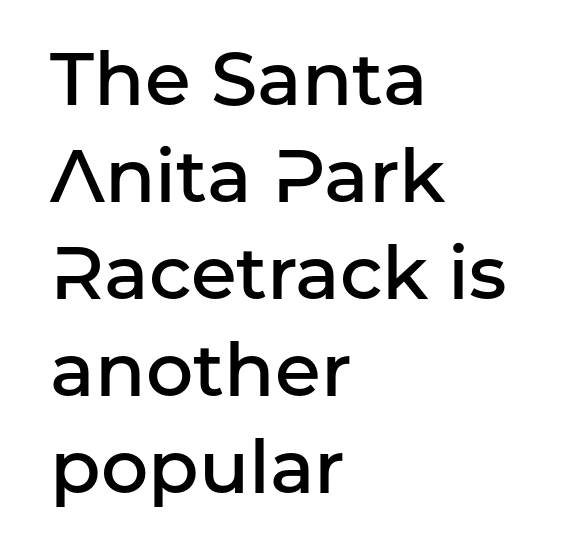
The image shows 74 px semibold sans-serif type, upright; set left-aligned, normal line spacing (1.31x), normal letter spacing, not underlined; low stroke contrast and a medium x-height.
